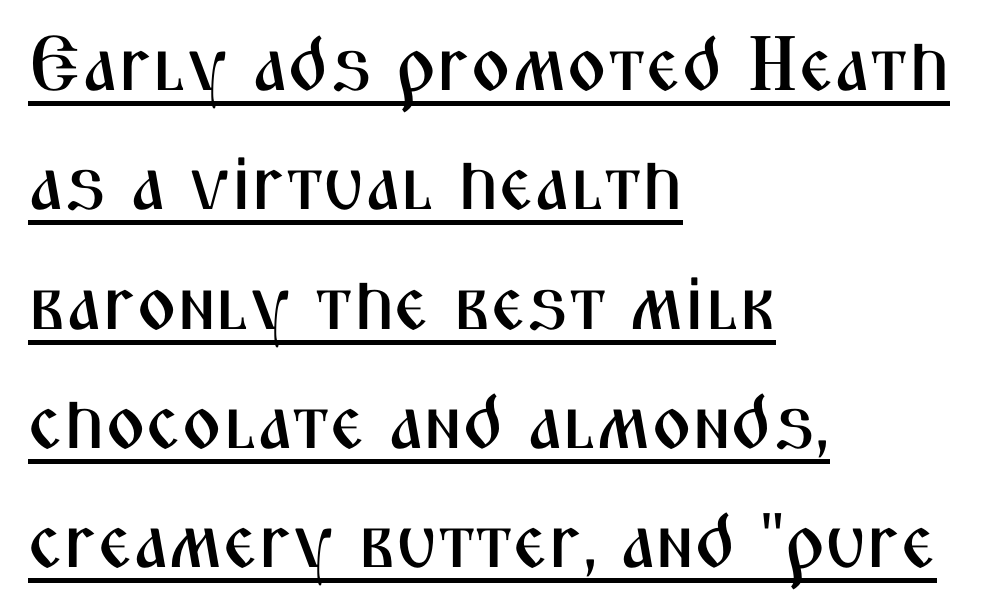
Notice how a bar underscores the lettering throughout. Think of a printed novel: that variable character pitch is what you see here. If you measured baseline to baseline, you'd find a middling distance. Is there any slant? The stems are plumb.
